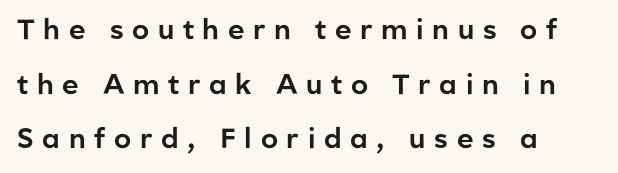
The image shows 28 px sans-serif type, upright; set left-aligned, loose line spacing (1.95x), unusually wide letter spacing (+0.31 em), not underlined; low stroke contrast and a medium x-height.
